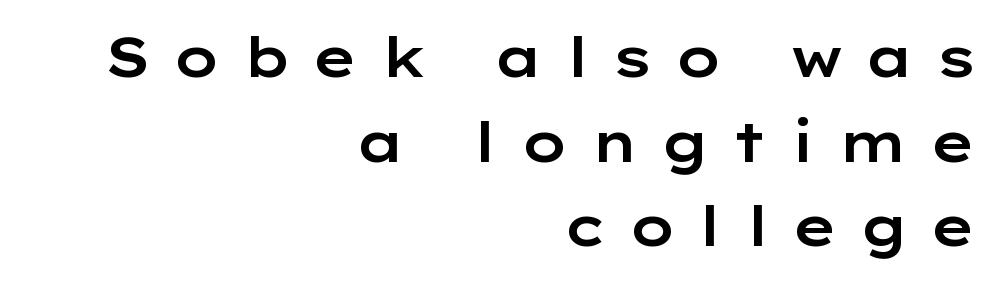
Q: Is the text italic (slanted)? A: No, it is upright.
Q: Is the typeface a serif or a sans-serif typeface? A: Sans-serif.
Q: Is the text underlined? A: No.
Q: How is the paragraph aligned? A: Right-aligned.
Q: Is the spacing between letters normal or unusually wide? A: Unusually wide.
Q: Is the spacing between lines tight, normal or loose? A: Normal.
Q: Width (condensed, normal, or wide)? A: Wide.
Q: Stroke contrast? A: Low.
Q: x-height? A: Medium.
Q: Monospaced? A: No.
